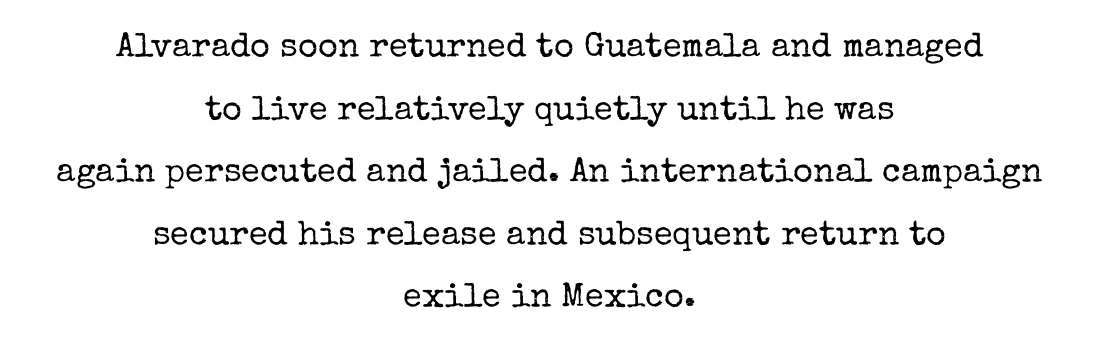
Q: Is the text bold? A: No.
Q: Is the text italic (slanted)? A: No, it is upright.
Q: Is the typeface a serif or a sans-serif typeface? A: Serif.
Q: Is the text underlined? A: No.
Q: How is the paragraph aligned? A: Centered.
Q: Is the spacing between letters normal or unusually wide? A: Normal.
Q: Width (condensed, normal, or wide)? A: Normal.
Q: Stroke contrast? A: Low.
Q: x-height? A: Medium.
Q: Monospaced? A: No.
